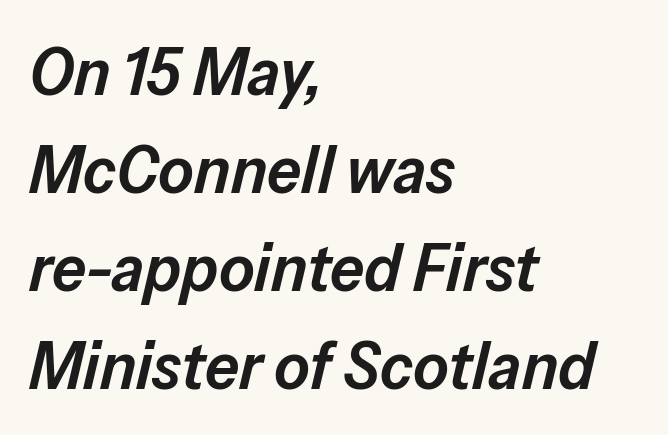
The image shows 68 px semibold type, italic (leaning right); set left-aligned, normal line spacing (1.44x), normal letter spacing, not underlined; low stroke contrast and a medium x-height.
